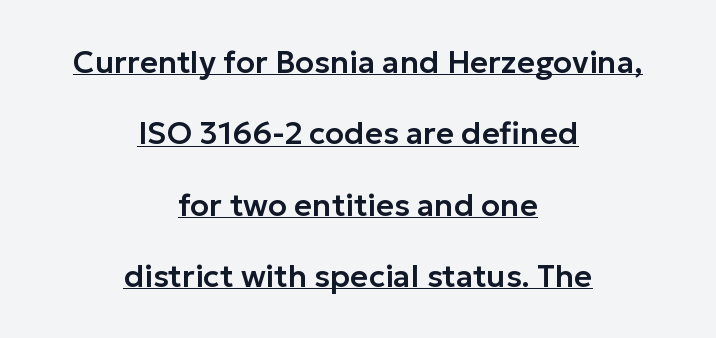
The paragraph has two soft edges and a firm central axis. Line spacing here is loose. The passage shown has conventional tracking throughout. Is there an underline? Yes — a line sits under the letters. Observe the absence of serifs on each vertical stroke in this sample.
